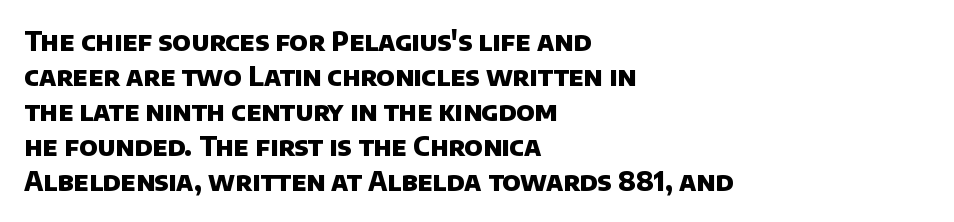
Q: Is the text bold? A: Yes.
Q: Is the text underlined? A: No.
Q: How is the paragraph aligned? A: Left-aligned.
Q: Is the spacing between letters normal or unusually wide? A: Normal.
Q: Is the spacing between lines tight, normal or loose? A: Normal.
